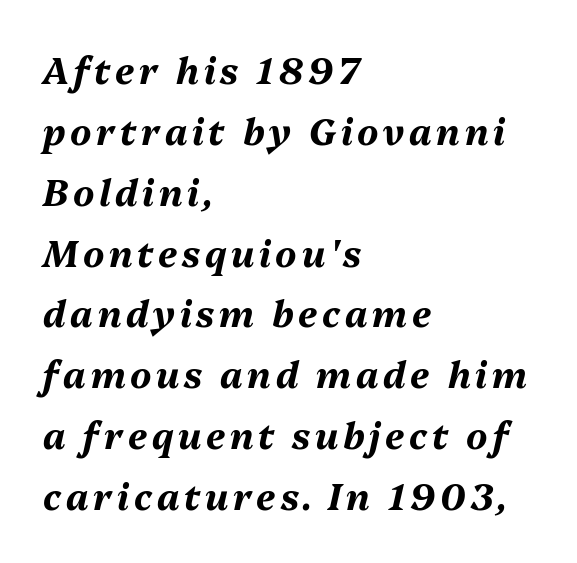
How would I describe the line gaps? Plain and ordinary. Clear beneath every line of the passage. The specimen reads as italic at a glance. Character widths vary here, with narrow letters taking less room than wide ones. This sample is left-justified, so line endings fall wherever the words run out. Summary of weight: heavy, a full bold.
